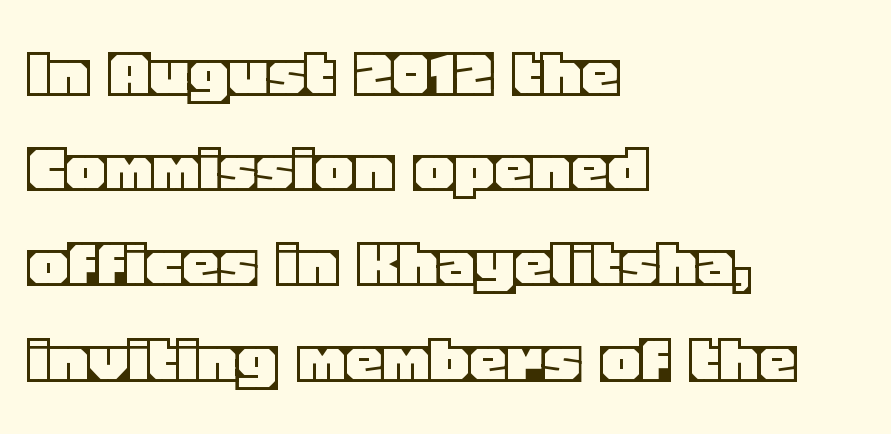
Q: Is the text italic (slanted)? A: No, it is upright.
Q: Is the text underlined? A: No.
Q: How is the paragraph aligned? A: Left-aligned.
Q: Is the spacing between letters normal or unusually wide? A: Normal.
Q: Is the spacing between lines tight, normal or loose? A: Normal.
Q: Width (condensed, normal, or wide)? A: Normal.
Q: x-height? A: Large.
Q: Monospaced? A: No.
